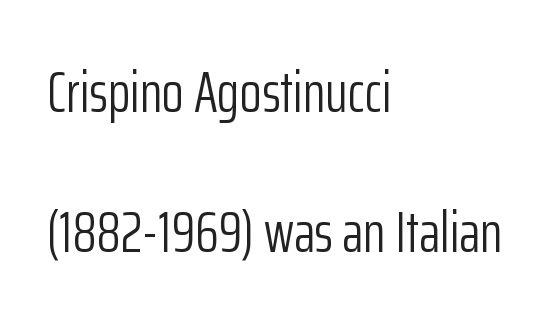
{"serif": "no", "italic": "no", "bold": "no", "weight": "light", "width": "condensed", "stroke_contrast": "low", "x_height": "medium", "monospaced": "no", "underline": "no", "align": "left", "line_spacing": "loose", "line_spacing_ratio": 2.45, "letter_spacing": "normal", "letter_spacing_em": 0.0, "glyph_px": 57}
